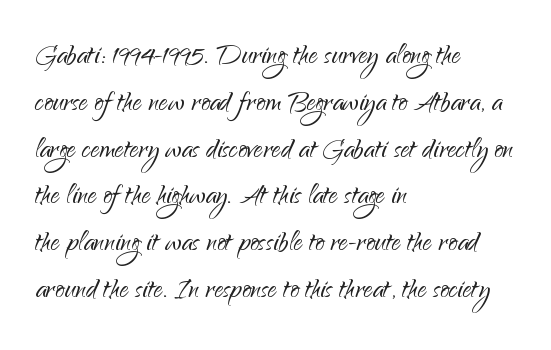
Q: Is the text bold? A: No.
Q: Is the text italic (slanted)? A: Yes.
Q: Is the typeface a serif or a sans-serif typeface? A: Sans-serif.
Q: Is the text underlined? A: No.
Q: How is the paragraph aligned? A: Left-aligned.
Q: Is the spacing between letters normal or unusually wide? A: Normal.
Q: Is the spacing between lines tight, normal or loose? A: Normal.
Q: Width (condensed, normal, or wide)? A: Normal.
Q: Stroke contrast? A: Low.
Q: x-height? A: Small.
Q: Monospaced? A: No.
